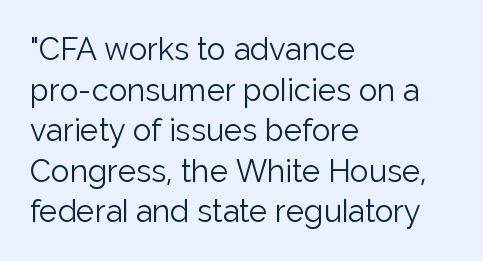
Q: Is the text bold? A: No.
Q: Is the text italic (slanted)? A: No, it is upright.
Q: Is the typeface a serif or a sans-serif typeface? A: Sans-serif.
Q: Is the text underlined? A: No.
Q: How is the paragraph aligned? A: Left-aligned.
Q: Is the spacing between letters normal or unusually wide? A: Normal.
Q: Is the spacing between lines tight, normal or loose? A: Normal.
Q: Width (condensed, normal, or wide)? A: Normal.
Q: Stroke contrast? A: Low.
Q: x-height? A: Medium.
Q: Monospaced? A: No.
